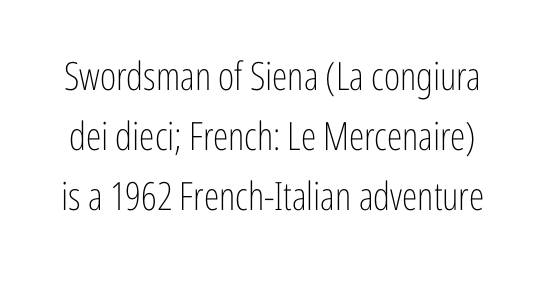
{"serif": "no", "italic": "no", "bold": "no", "weight": "light", "width": "condensed", "stroke_contrast": "low", "x_height": "medium", "monospaced": "no", "underline": "no", "line_spacing": "normal", "line_spacing_ratio": 1.54, "letter_spacing": "normal", "letter_spacing_em": 0.0, "glyph_px": 39}
